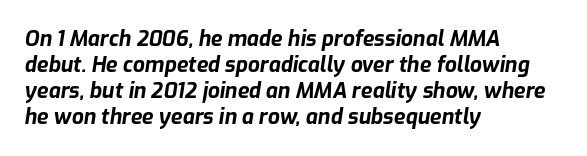
The image shows 21 px bold type, italic (leaning right); set left-aligned, line spacing 1.24x, normal letter spacing, not underlined.
